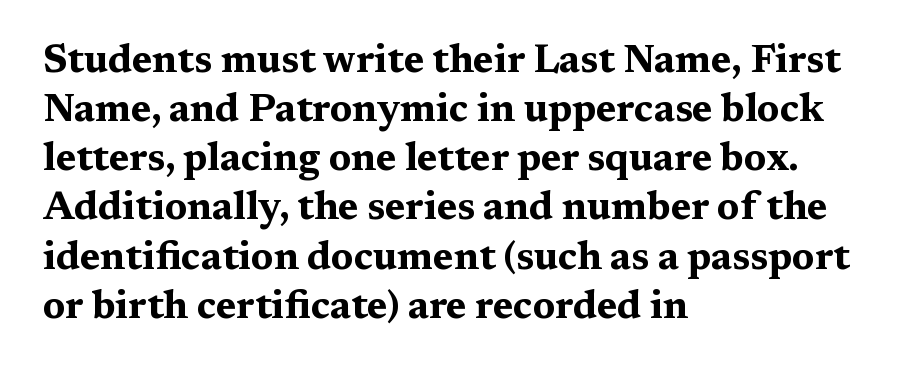
Look at the bottom of the vertical strokes: they flare into serifs here. The type is set solid horizontally, with unmodified tracking. Do the characters align in a grid? No, the font is proportional. Each line starts at the same left margin while the right side varies. The strip under each line holds only bare page. Line spacing here is normal.
